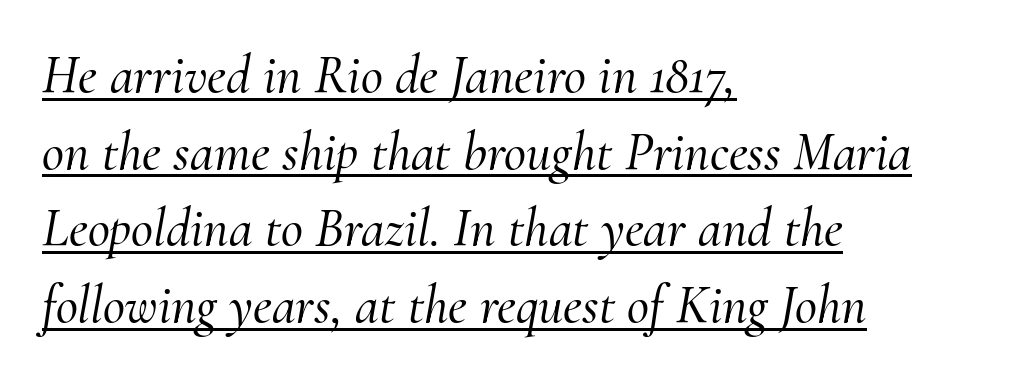
Q: Is the text italic (slanted)? A: Yes, it leans right by about 10 degrees.
Q: Is the typeface a serif or a sans-serif typeface? A: Serif.
Q: Is the text underlined? A: Yes.
Q: How is the paragraph aligned? A: Left-aligned.
Q: Is the spacing between letters normal or unusually wide? A: Normal.
Q: Is the spacing between lines tight, normal or loose? A: Normal.
Q: Width (condensed, normal, or wide)? A: Normal.
Q: Stroke contrast? A: Medium.
Q: x-height? A: Small.
Q: Monospaced? A: No.
